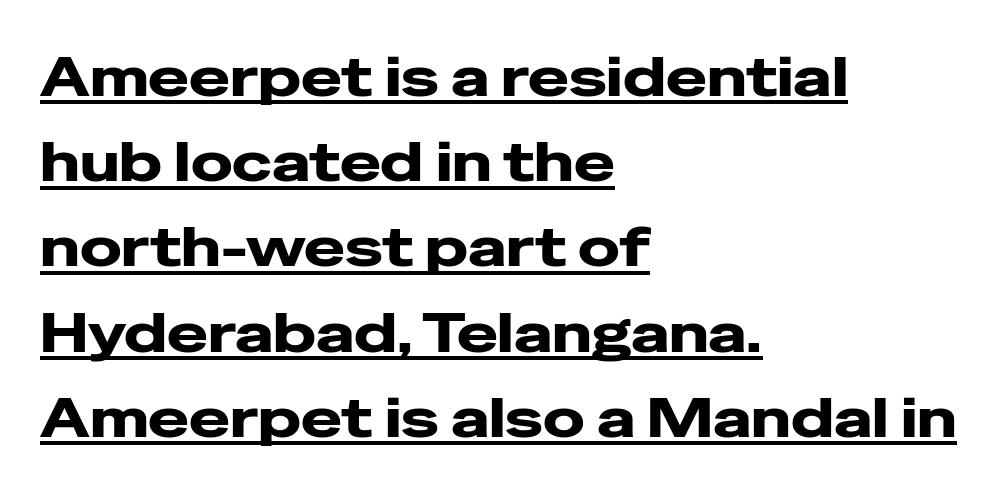
The image shows 55 px wide sans-serif type, upright; set left-aligned, normal line spacing (1.55x), normal letter spacing, underlined; low stroke contrast and a medium x-height.
